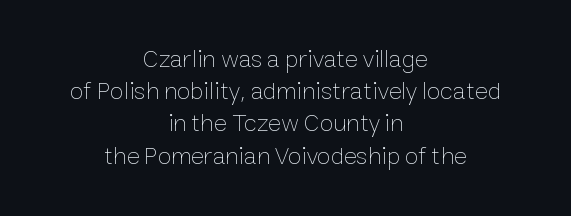
{"italic": "no", "bold": "no", "underline": "no", "align": "center", "line_spacing": "normal", "line_spacing_ratio": 1.29, "letter_spacing": "normal", "letter_spacing_em": 0.0, "glyph_px": 25}
